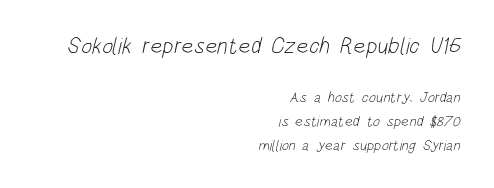
The image shows 23 px text type; set right-aligned, normal line spacing (1.62x), normal letter spacing, not underlined; the first (top) block is 1.53x larger.
